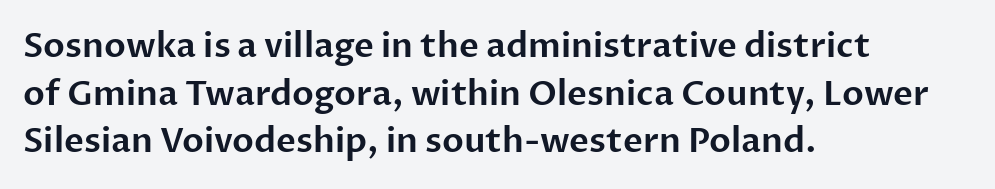
The image shows 34 px sans-serif type, upright; set left-aligned, normal line spacing (1.4x), normal letter spacing, not underlined; low stroke contrast and a medium x-height.
